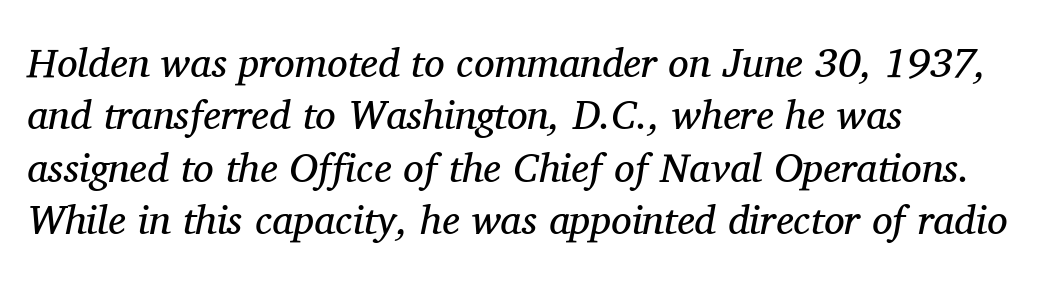
Q: Is the text bold? A: No.
Q: Is the text italic (slanted)? A: Yes, it leans right by about 11 degrees.
Q: Is the typeface a serif or a sans-serif typeface? A: Serif.
Q: Is the text underlined? A: No.
Q: How is the paragraph aligned? A: Left-aligned.
Q: Is the spacing between letters normal or unusually wide? A: Normal.
Q: Is the spacing between lines tight, normal or loose? A: Normal.
Q: Width (condensed, normal, or wide)? A: Normal.
Q: Stroke contrast? A: Medium.
Q: x-height? A: Medium.
Q: Monospaced? A: No.
